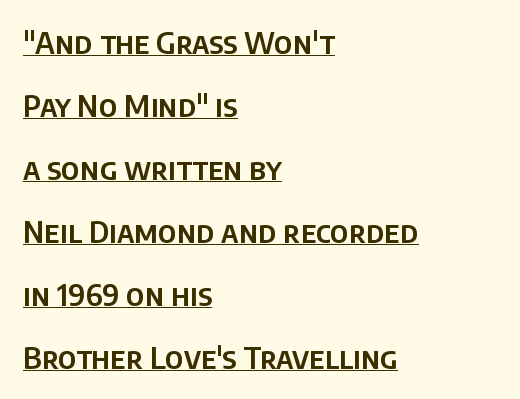
Q: Is the text italic (slanted)? A: No, it is upright.
Q: Is the typeface a serif or a sans-serif typeface? A: Sans-serif.
Q: Is the text underlined? A: Yes.
Q: How is the paragraph aligned? A: Left-aligned.
Q: Is the spacing between letters normal or unusually wide? A: Normal.
Q: Is the spacing between lines tight, normal or loose? A: Loose.
Q: Width (condensed, normal, or wide)? A: Normal.
Q: Stroke contrast? A: Low.
Q: x-height? A: Large.
Q: Monospaced? A: No.
